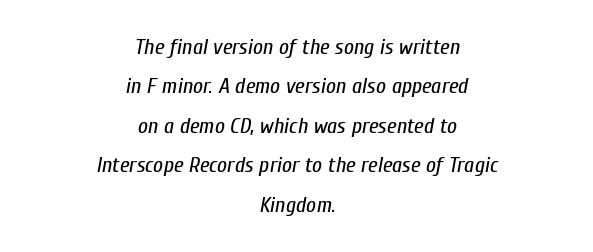
These lines keep a tight, regular rhythm from letter to letter. The glyphs are unaccompanied by any horizontal stroke below them. An italicized treatment has been applied to the whole sample. Alignment: centered. Weight: in the light-to-regular range.
